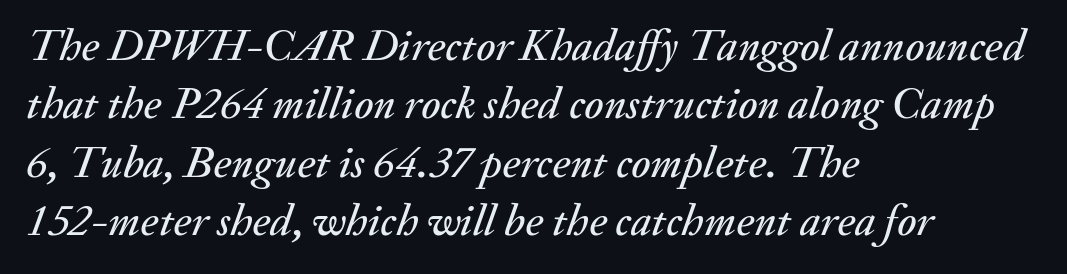
{"italic": "yes", "lean": "right", "slant_degrees": 20, "width": "normal", "stroke_contrast": "medium", "x_height": "small", "monospaced": "no", "underline": "no", "align": "left", "line_spacing": "normal", "line_spacing_ratio": 1.3, "letter_spacing": "normal", "letter_spacing_em": 0.0, "glyph_px": 45}
